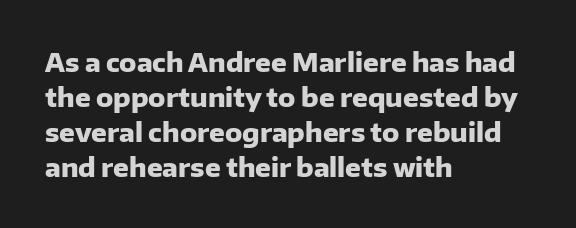
Q: Is the text bold? A: Yes.
Q: Is the text italic (slanted)? A: No, it is upright.
Q: Is the text underlined? A: No.
Q: How is the paragraph aligned? A: Left-aligned.
Q: Is the spacing between letters normal or unusually wide? A: Normal.
Q: Is the spacing between lines tight, normal or loose? A: Normal.
